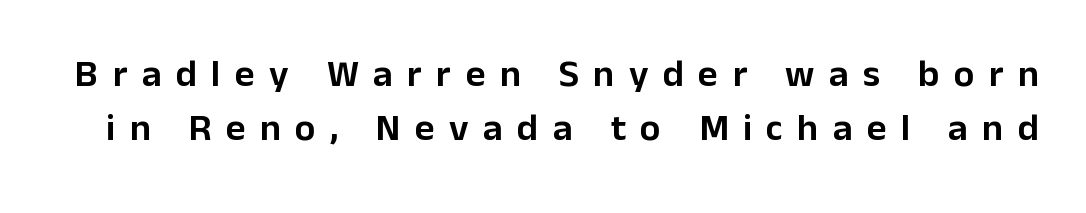
The image shows 38 px sans-serif type, upright; set normal line spacing (1.43x), unusually wide letter spacing (+0.38 em), not underlined; low stroke contrast and a medium x-height.
